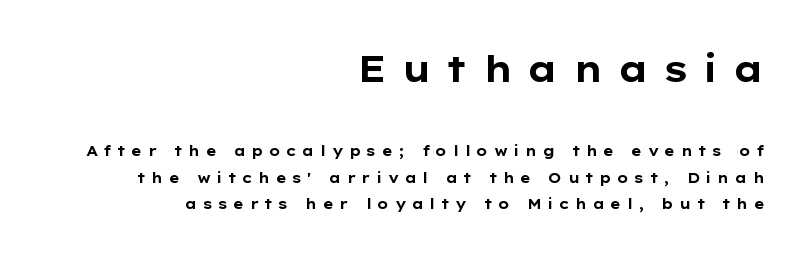
The image shows 36 px bold, wide sans-serif type, upright; set right-aligned, line spacing 1.88x, unusually wide letter spacing (+0.37 em), not underlined; the first (top) block is 2.57x larger; low stroke contrast and a medium x-height.
